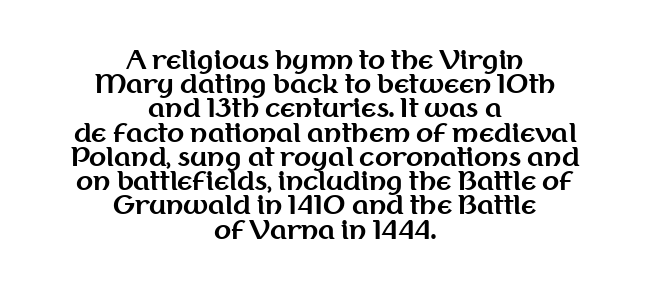
Q: Is the text bold? A: Yes.
Q: Is the text italic (slanted)? A: No, it is upright.
Q: Is the text underlined? A: No.
Q: How is the paragraph aligned? A: Centered.
Q: Is the spacing between letters normal or unusually wide? A: Normal.
Q: Is the spacing between lines tight, normal or loose? A: Tight.
